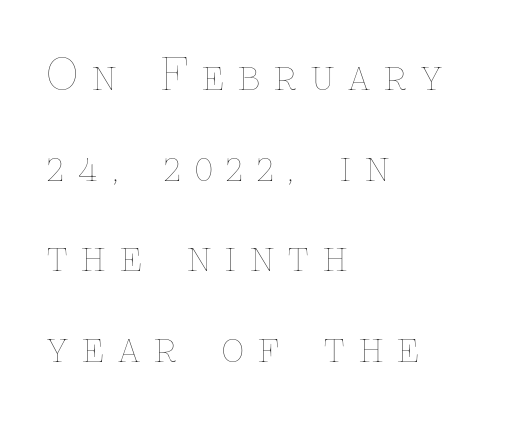
The cut favours lightness, reaching ordinary text weight at its darkest. These lines were composed using upright roman letters. Substantial extra tracking has been applied to these lines. The passage shown is not underscored anywhere. The face used here is proportionally spaced, like ordinary book or web type. Reading down the column, the eye jumps a long way to each next line.
